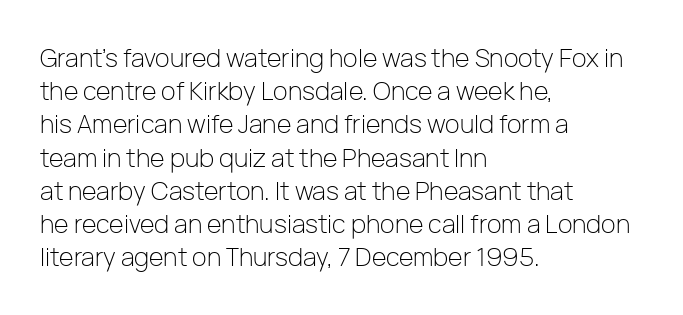
The image shows 25 px text type, upright; set left-aligned, normal line spacing (1.33x), normal letter spacing, not underlined.
